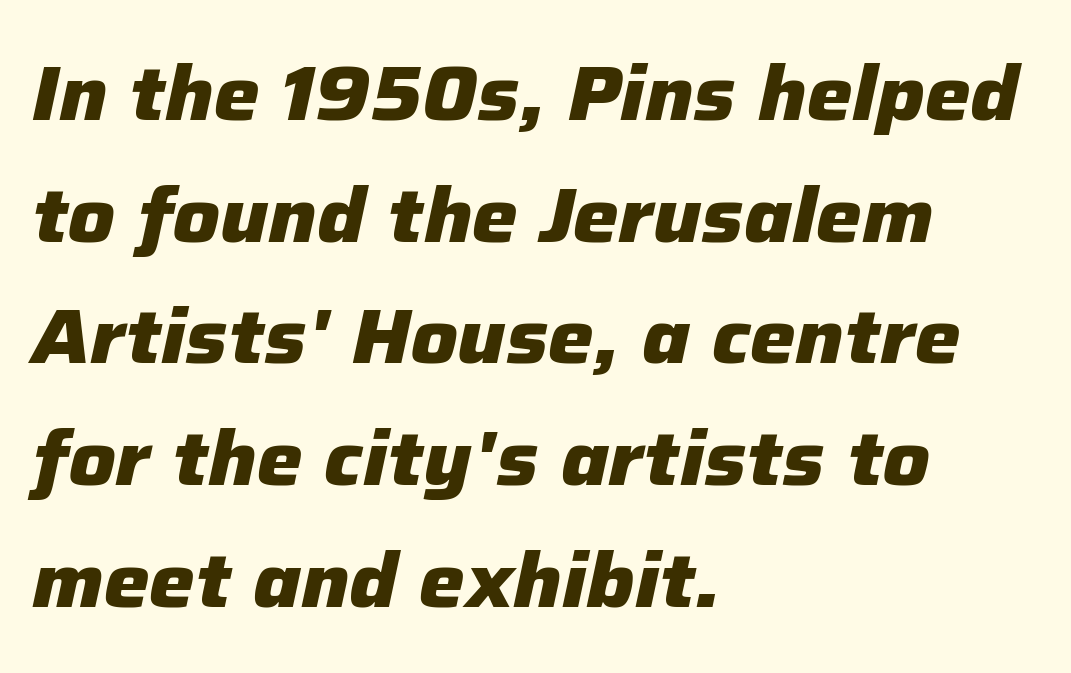
You could call the tracking neutral — neither tight nor loose. A clean baseline with only descenders dipping below it. Observe the lean: these are italic letterforms. Horizontal bands of white between lines are of average thickness. As a designer I'd log this as weight 700, bold.
